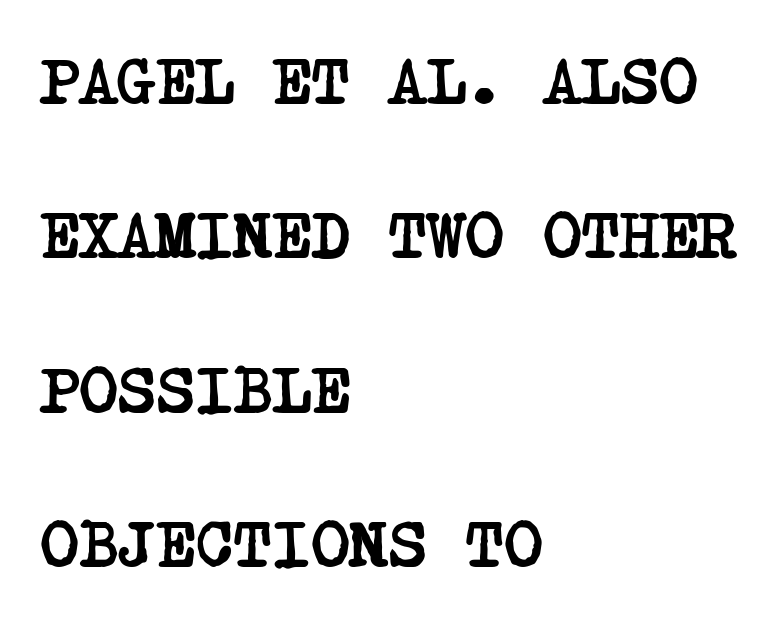
Check where the strokes stop: tiny serifs finish them off. The letters are bold, with thick, heavy strokes. This sample uses plain, unmodified letter spacing. The setting favours the left margin, as ordinary paragraphs usually do. Summary of vertical rhythm: relaxed, with wide interline spacing. The area under the type is left untouched.
